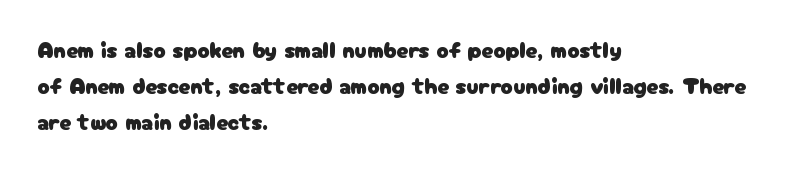
The image shows 23 px text type, upright; set left-aligned, normal line spacing (1.56x), normal letter spacing, not underlined.
